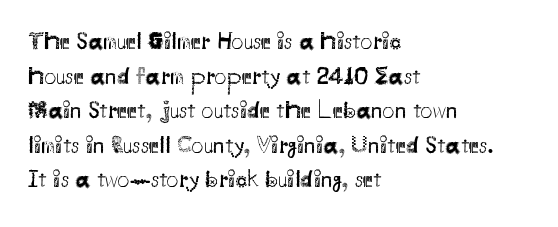
{"italic": "no", "bold": "no", "underline": "no", "align": "left", "line_spacing": "normal", "line_spacing_ratio": 1.44, "letter_spacing": "normal", "letter_spacing_em": 0.0, "glyph_px": 24}
